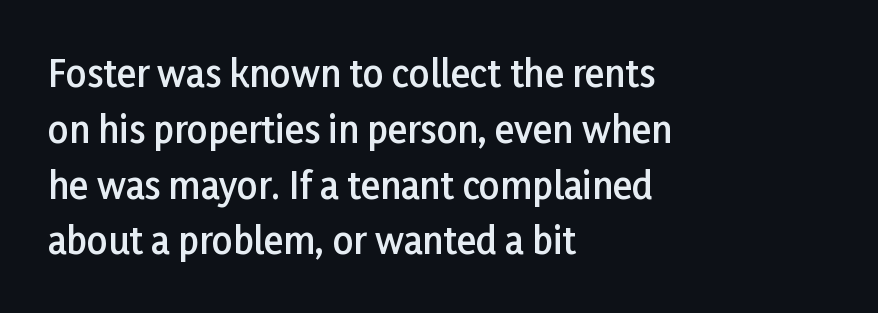
Q: Is the text bold? A: Semi-bold.
Q: Is the text italic (slanted)? A: No, it is upright.
Q: Is the typeface a serif or a sans-serif typeface? A: Sans-serif.
Q: Is the text underlined? A: No.
Q: How is the paragraph aligned? A: Left-aligned.
Q: Is the spacing between letters normal or unusually wide? A: Normal.
Q: Is the spacing between lines tight, normal or loose? A: Normal.
Q: Width (condensed, normal, or wide)? A: Normal.
Q: Stroke contrast? A: Low.
Q: x-height? A: Medium.
Q: Monospaced? A: No.
